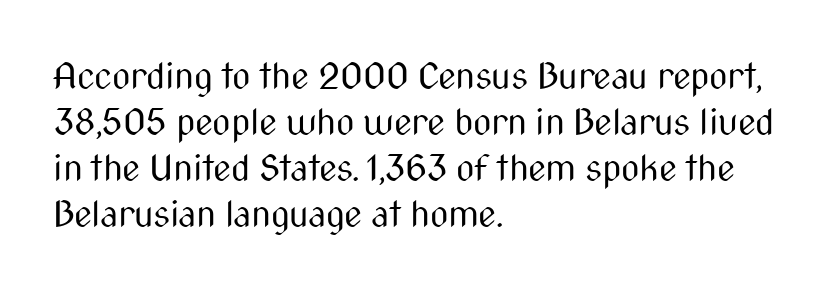
{"serif": "no", "italic": "no", "bold": "no", "weight": "regular", "width": "condensed", "stroke_contrast": "medium", "x_height": "medium", "monospaced": "no", "underline": "no", "align": "left", "line_spacing": "normal", "line_spacing_ratio": 1.28, "letter_spacing": "normal", "letter_spacing_em": 0.0, "glyph_px": 36}
